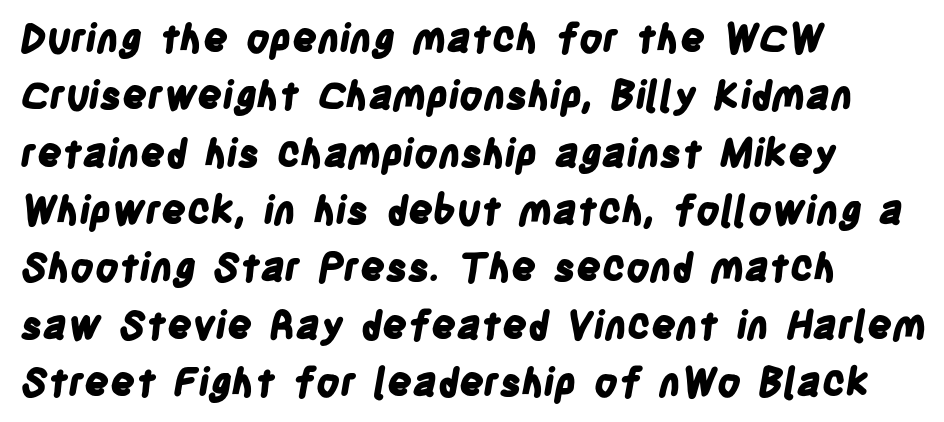
{"serif": "no", "bold": "yes", "weight": "bold", "width": "condensed", "stroke_contrast": "low", "x_height": "large", "monospaced": "no", "underline": "no", "align": "left", "line_spacing": "normal", "line_spacing_ratio": 1.47, "letter_spacing": "normal", "letter_spacing_em": 0.0, "glyph_px": 39}
